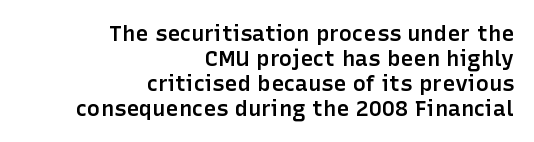
Q: Is the text bold? A: Semi-bold.
Q: Is the text italic (slanted)? A: No, it is upright.
Q: Is the text underlined? A: No.
Q: How is the paragraph aligned? A: Right-aligned.
Q: Is the spacing between letters normal or unusually wide? A: Normal.
Q: Is the spacing between lines tight, normal or loose? A: Tight.
